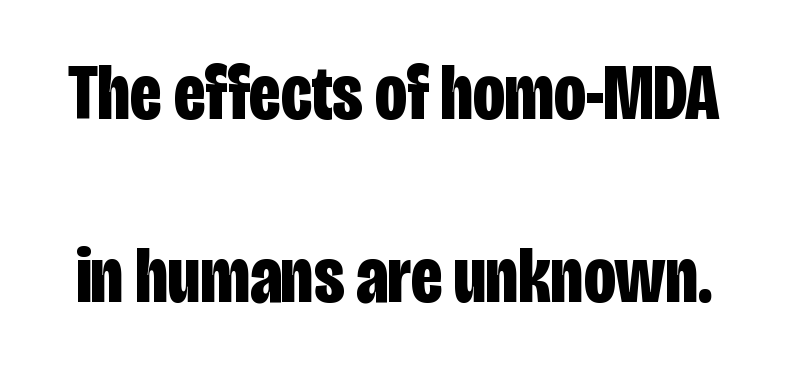
Q: Is the text bold? A: Yes.
Q: Is the text italic (slanted)? A: No, it is upright.
Q: Is the typeface a serif or a sans-serif typeface? A: Sans-serif.
Q: Is the text underlined? A: No.
Q: Is the spacing between letters normal or unusually wide? A: Normal.
Q: Is the spacing between lines tight, normal or loose? A: Loose.
Q: Width (condensed, normal, or wide)? A: Condensed.
Q: Stroke contrast? A: Low.
Q: x-height? A: Large.
Q: Monospaced? A: No.
